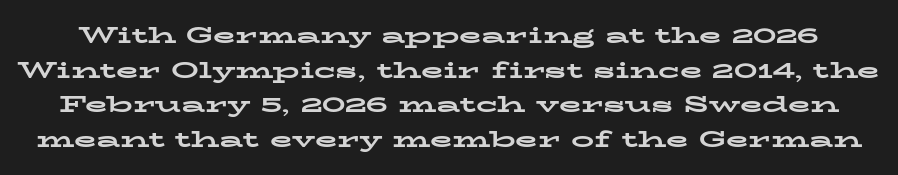
The type sits square on the baseline with zero lean. How would I describe the line gaps? Plain and ordinary. The glyphs have the mass of a bold cut. A typesetter would call this zero additional tracking. The area under the type is left untouched.
